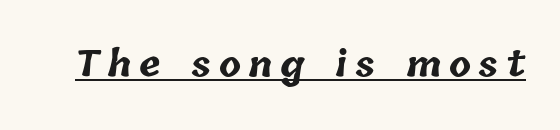
Is the letter spacing exaggerated? Yes — the characters are pushed far apart. Heavy-handed strokes throughout: this text is bold. Underline: present. Do the characters align in a grid? No, the font is proportional.
